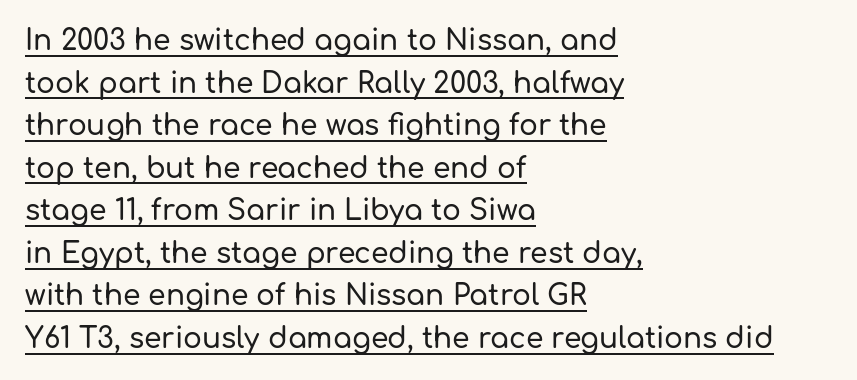
{"serif": "no", "italic": "no", "width": "normal", "stroke_contrast": "low", "x_height": "medium", "monospaced": "no", "underline": "yes", "align": "left", "line_spacing": "normal", "line_spacing_ratio": 1.52, "letter_spacing": "normal", "letter_spacing_em": 0.0, "glyph_px": 28}
